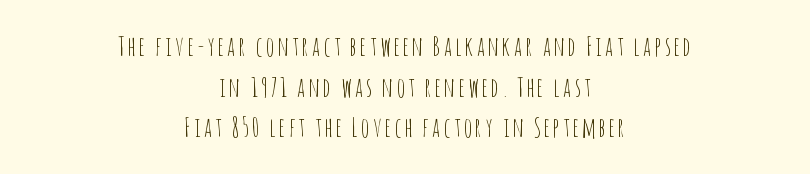
The image shows 26 px text type, upright; set centered, normal line spacing (1.56x), not underlined.
